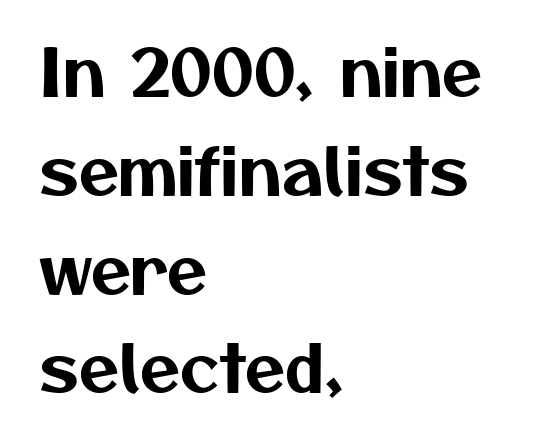
The image shows 65 px sans-serif type; set left-aligned, normal line spacing (1.52x), normal letter spacing, not underlined; medium stroke contrast and a medium x-height.
